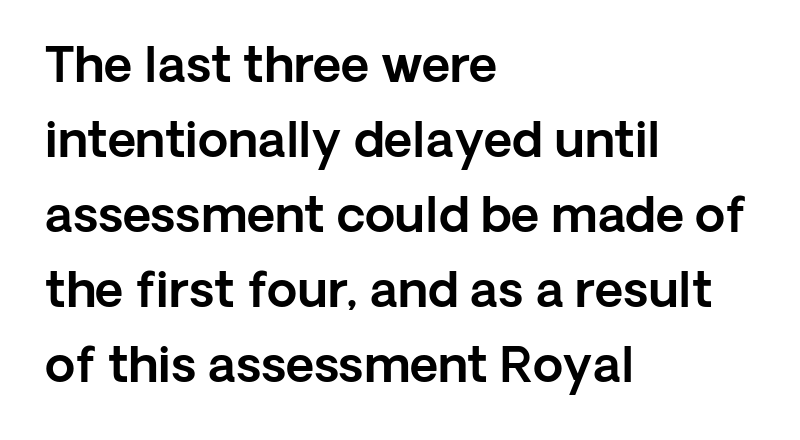
The image shows 49 px sans-serif type, upright; set left-aligned, normal line spacing (1.53x), normal letter spacing, not underlined; a medium x-height.
